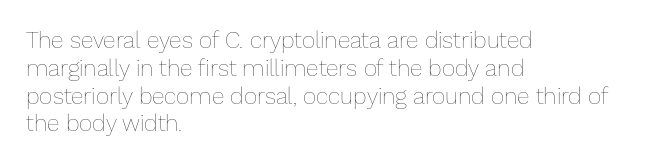
Q: Is the text bold? A: No.
Q: Is the text italic (slanted)? A: No, it is upright.
Q: Is the text underlined? A: No.
Q: How is the paragraph aligned? A: Left-aligned.
Q: Is the spacing between letters normal or unusually wide? A: Normal.
